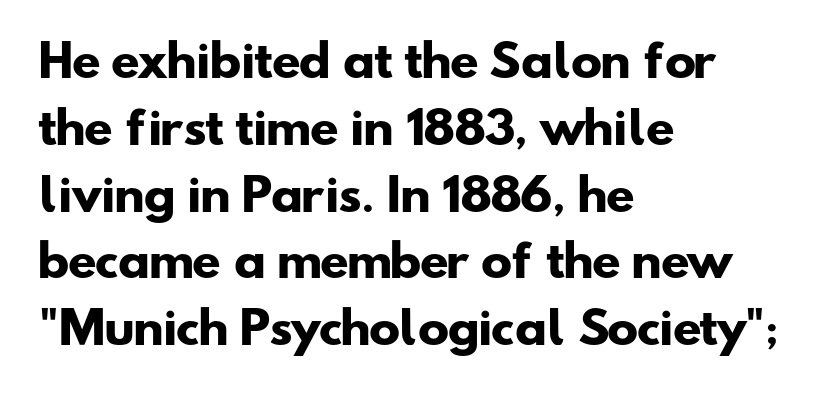
The lines in this sample share a left origin and differ only in where they stop. Looks like regular typesetting: each glyph gets only the width it needs. Thick stems and heavy bowls — unmistakably bold. The letters carry no serifs — their stems end cleanly without finishing strokes. The leading is moderate, giving the passage an even texture. Each row of text sits above clean, open space.
